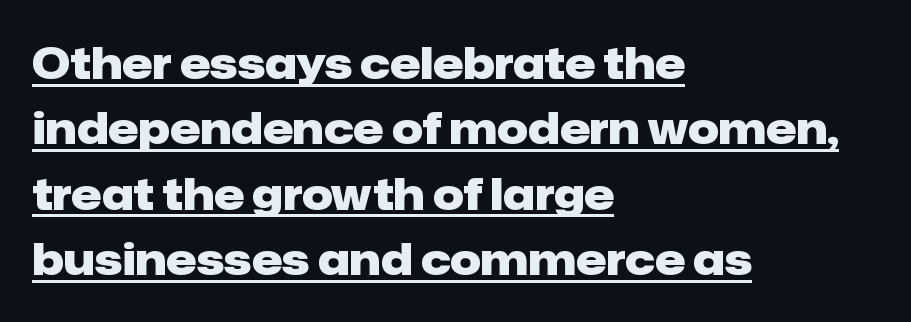
{"serif": "no", "italic": "no", "bold": "yes", "weight": "heavy", "width": "normal", "stroke_contrast": "low", "x_height": "medium", "monospaced": "no", "underline": "yes", "align": "left", "line_spacing": "normal", "line_spacing_ratio": 1.52, "letter_spacing": "normal", "letter_spacing_em": 0.0, "glyph_px": 43}
